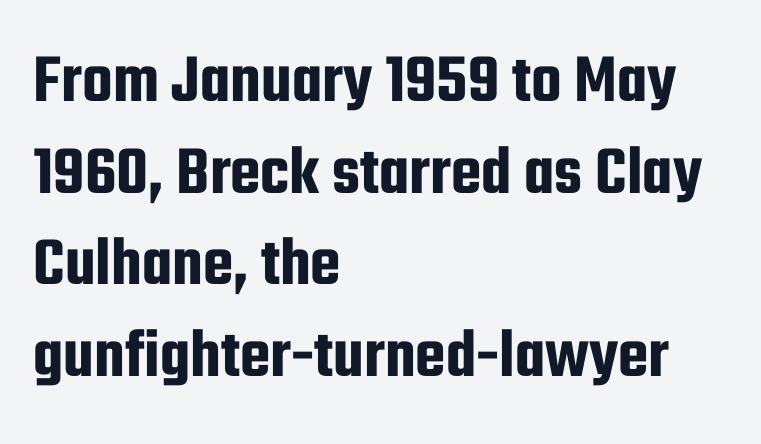
A typesetter would call this proportional, since set widths differ per character. The foot of each line stays bare and open. Is there much room between lines? A standard amount, neither cramped nor airy. Nothing sits at the stroke ends, so this counts as sans-serif.
